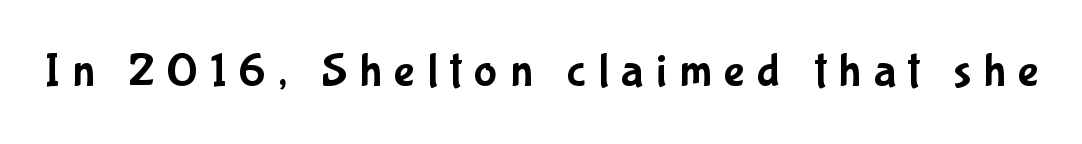
{"serif": "no", "italic": "no", "width": "condensed", "stroke_contrast": "low", "x_height": "medium", "monospaced": "no", "underline": "no", "letter_spacing": "wide", "letter_spacing_em": 0.25, "glyph_px": 49}
